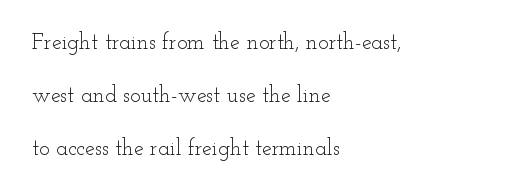
{"italic": "no", "bold": "no", "underline": "no", "align": "left", "line_spacing": "loose", "line_spacing_ratio": 2.42, "letter_spacing": "normal", "letter_spacing_em": 0.0, "glyph_px": 22}
